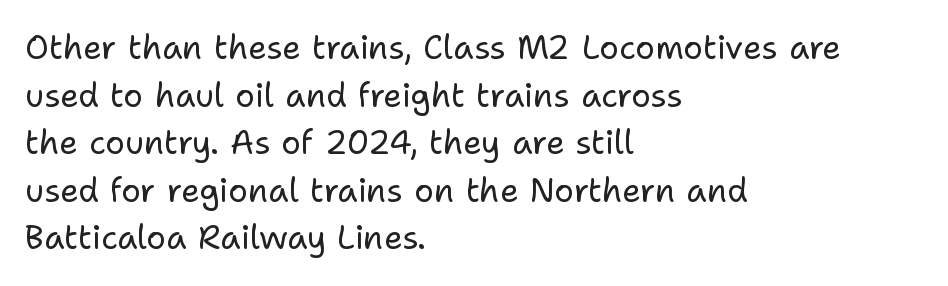
Examine the stroke ends and you'll find no serifs. You could call the tracking neutral — neither tight nor loose. Looks like regular typesetting: each glyph gets only the width it needs. The strokes carry an ordinary text weight at most. The lettering holds an erect, upright posture throughout. In terms of leading, this rendering sits right in the middle.
